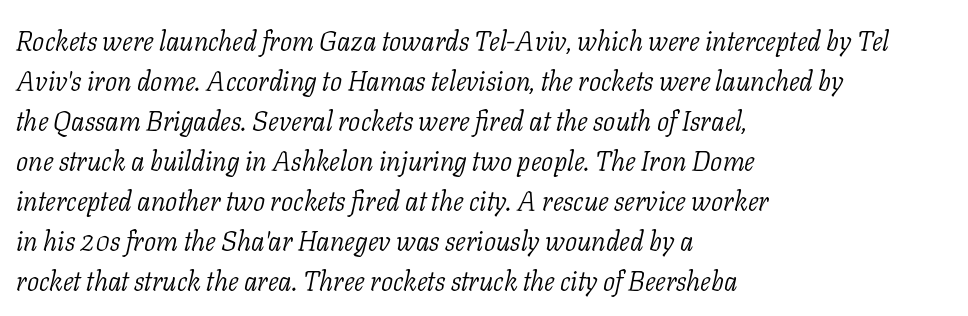
The image shows 27 px text type, italic (leaning right); set left-aligned, normal line spacing (1.48x), normal letter spacing, not underlined.
